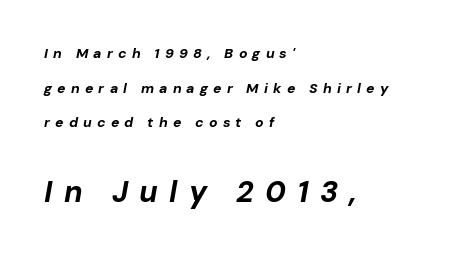
Q: Is the text bold? A: Yes.
Q: Is the text italic (slanted)? A: Yes, it leans right by about 10 degrees.
Q: Is the text underlined? A: No.
Q: How is the paragraph aligned? A: Left-aligned.
Q: Is the spacing between letters normal or unusually wide? A: Unusually wide.
Q: Is the spacing between lines tight, normal or loose? A: Loose.
Q: Which block of text is set in a larger size, the first (top) or the second (bottom)? A: The second (bottom) one.
Q: Width (condensed, normal, or wide)? A: Normal.
Q: Stroke contrast? A: Low.
Q: x-height? A: Medium.
Q: Monospaced? A: No.
